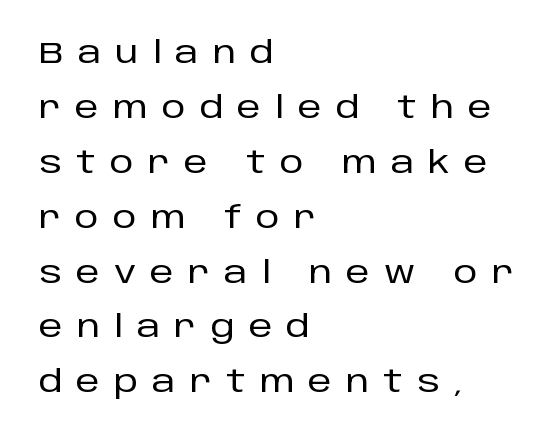
{"serif": "no", "italic": "no", "width": "normal", "stroke_contrast": "low", "x_height": "large", "monospaced": "no", "underline": "no", "align": "left", "line_spacing_ratio": 1.83, "letter_spacing": "wide", "letter_spacing_em": 0.47, "glyph_px": 30}
